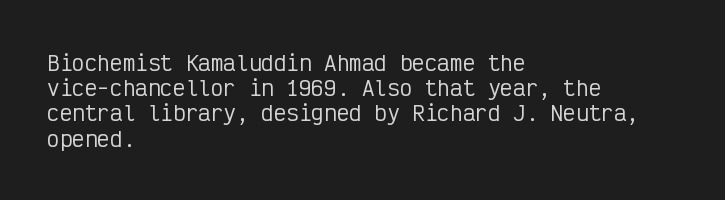
{"italic": "no", "underline": "no", "align": "left", "line_spacing_ratio": 1.2, "letter_spacing": "normal", "letter_spacing_em": 0.0, "glyph_px": 21}
